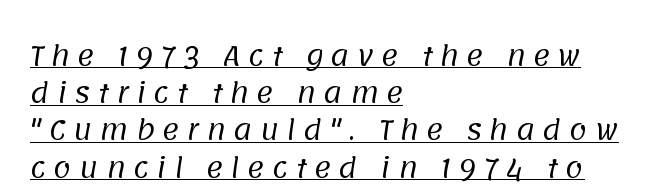
The image shows 26 px text type; set left-aligned, normal line spacing (1.43x), unusually wide letter spacing (+0.28 em), underlined.
